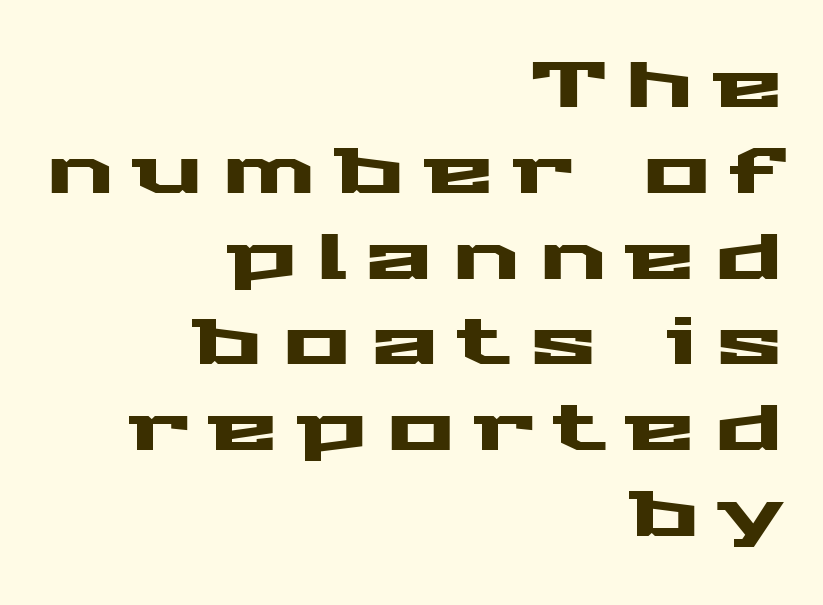
The text was rendered using a sans face with plain stroke endings. The rendering inserts visible extra space after every character. Is there much room between lines? A standard amount, neither cramped nor airy. Proportional: the letters do not fall into vertical columns. If you drew a ruler down the right edge, every line would touch it.
